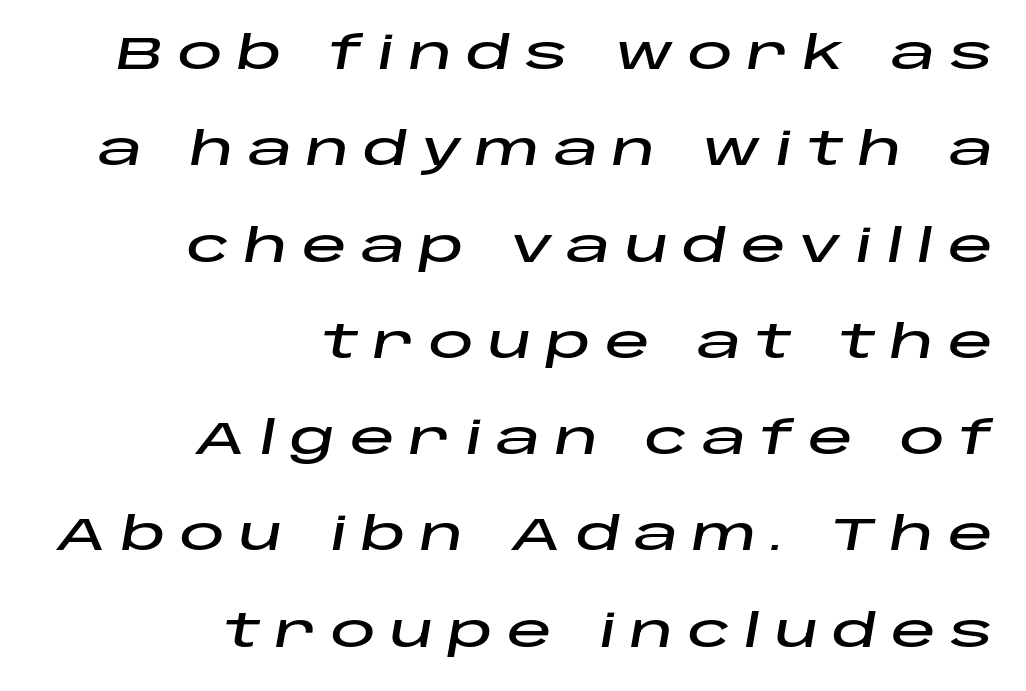
Q: Is the text italic (slanted)? A: Yes, it leans right by about 10 degrees.
Q: Is the text underlined? A: No.
Q: How is the paragraph aligned? A: Right-aligned.
Q: Is the spacing between letters normal or unusually wide? A: Unusually wide.
Q: Is the spacing between lines tight, normal or loose? A: Loose.
Q: Width (condensed, normal, or wide)? A: Wide.
Q: Stroke contrast? A: Low.
Q: x-height? A: Large.
Q: Monospaced? A: No.
